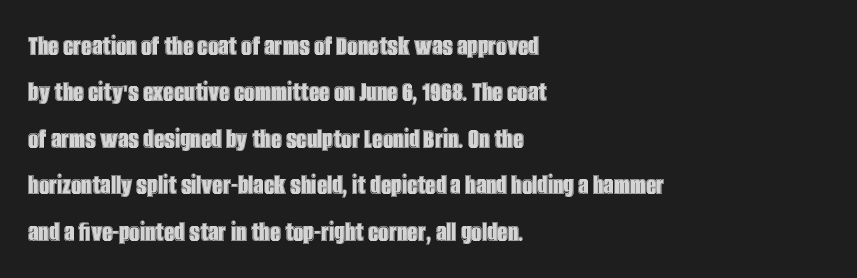
A classic flush-left, rag-right setting is used for this passage. Does the lettering tilt? It doesn't — this is upright. The face used here is proportionally spaced, like ordinary book or web type. How would I describe the line gaps? Plain and ordinary. Here the glyphs are tracked normally, forming tight word shapes. Nobody drew a line under any word here.
